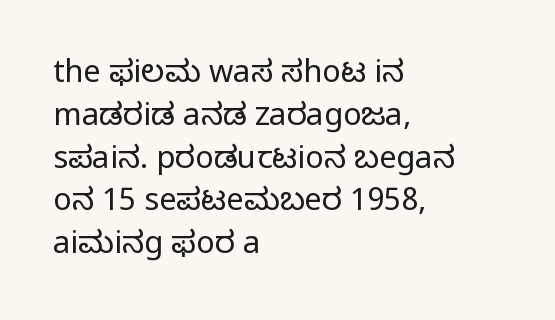
Q: Is the text bold? A: No.
Q: Is the text italic (slanted)? A: No, it is upright.
Q: Is the typeface a serif or a sans-serif typeface? A: Sans-serif.
Q: Is the text underlined? A: No.
Q: How is the paragraph aligned? A: Left-aligned.
Q: Is the spacing between letters normal or unusually wide? A: Normal.
Q: Is the spacing between lines tight, normal or loose? A: Normal.
Q: Width (condensed, normal, or wide)? A: Normal.
Q: Stroke contrast? A: Low.
Q: x-height? A: Medium.
Q: Monospaced? A: No.
